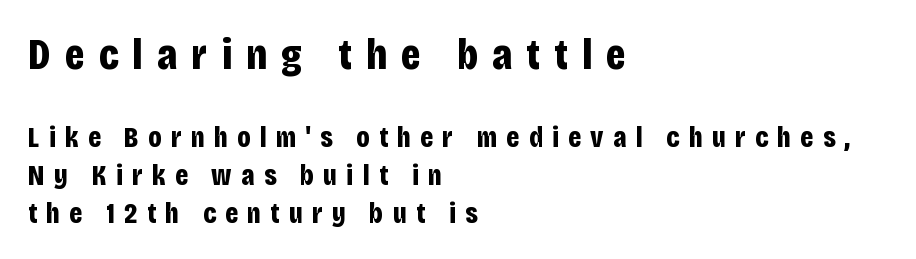
Q: Is the text bold? A: Yes.
Q: Is the text italic (slanted)? A: No, it is upright.
Q: Is the typeface a serif or a sans-serif typeface? A: Sans-serif.
Q: Is the text underlined? A: No.
Q: How is the paragraph aligned? A: Left-aligned.
Q: Is the spacing between letters normal or unusually wide? A: Unusually wide.
Q: Is the spacing between lines tight, normal or loose? A: Normal.
Q: Which block of text is set in a larger size, the first (top) or the second (bottom)? A: The first (top) one.
Q: Width (condensed, normal, or wide)? A: Condensed.
Q: Stroke contrast? A: Low.
Q: x-height? A: Large.
Q: Monospaced? A: No.
